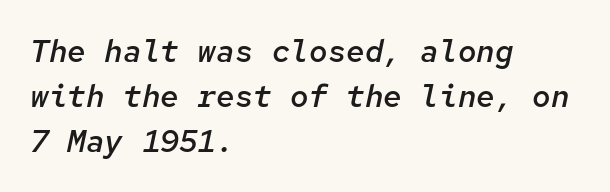
{"italic": "yes", "lean": "right", "slant_degrees": 12, "bold": "semi", "weight": "semibold", "width": "normal", "stroke_contrast": "low", "x_height": "medium", "monospaced": "yes", "underline": "no", "align": "left", "line_spacing": "normal", "line_spacing_ratio": 1.45, "letter_spacing": "normal", "letter_spacing_em": 0.0, "glyph_px": 31}
